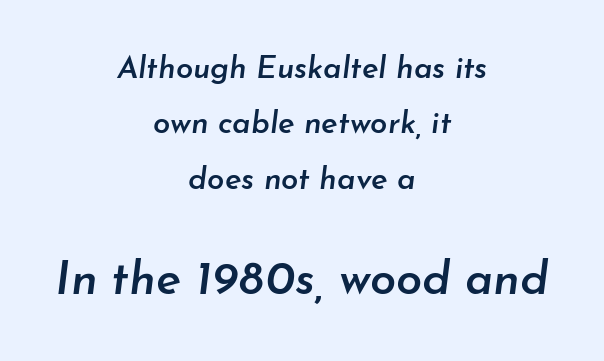
Q: Is the text bold? A: Semi-bold.
Q: Is the text italic (slanted)? A: Yes, it leans right by about 7 degrees.
Q: Is the text underlined? A: No.
Q: How is the paragraph aligned? A: Centered.
Q: Is the spacing between letters normal or unusually wide? A: Normal.
Q: Which block of text is set in a larger size, the first (top) or the second (bottom)? A: The second (bottom) one.
Q: Width (condensed, normal, or wide)? A: Normal.
Q: Stroke contrast? A: Low.
Q: x-height? A: Small.
Q: Monospaced? A: No.
